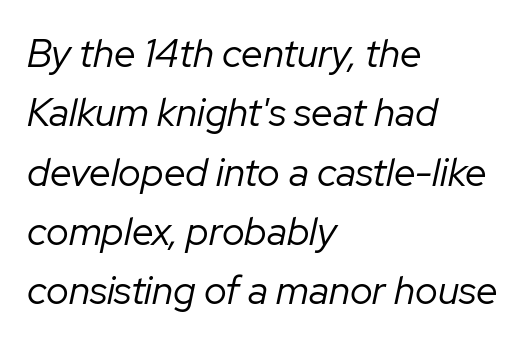
{"italic": "yes", "lean": "right", "slant_degrees": 12, "bold": "no", "weight": "regular", "width": "normal", "stroke_contrast": "low", "x_height": "medium", "monospaced": "no", "underline": "no", "align": "left", "line_spacing": "normal", "line_spacing_ratio": 1.52, "letter_spacing": "normal", "letter_spacing_em": 0.0, "glyph_px": 39}
